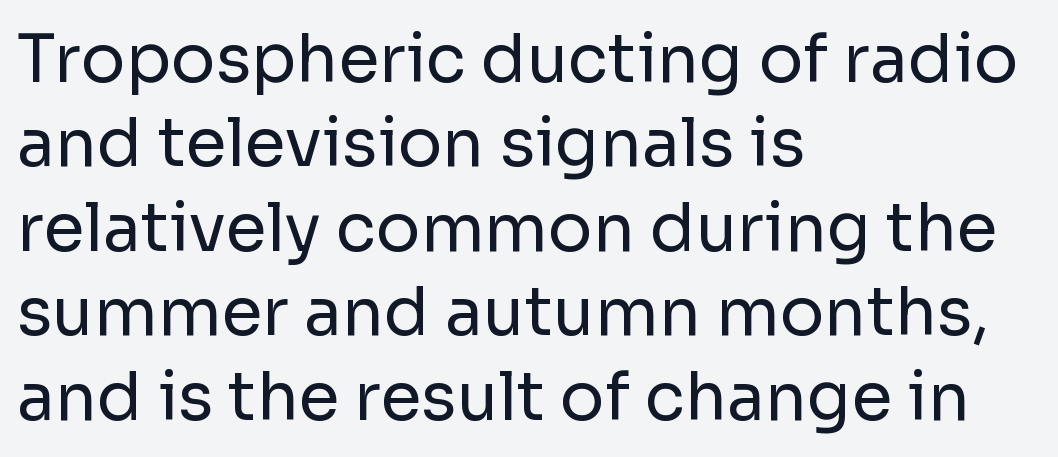
The rendering uses natural spacing where letterforms have individual widths. The letters carry no serifs — their stems end cleanly without finishing strokes. If you drew a line through each stem, it would be perfectly vertical. Just letters on the line, the space beneath them empty.
